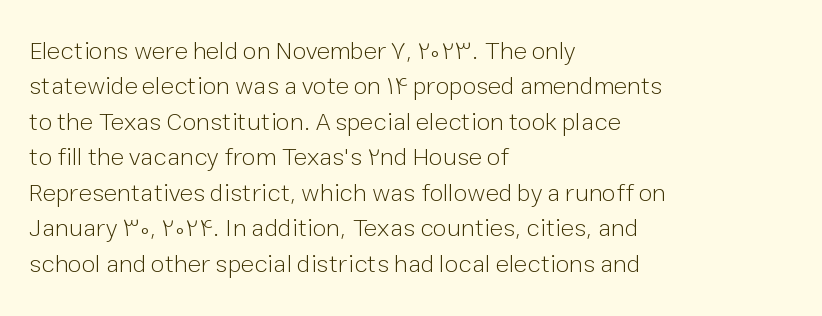
The image shows 25 px text type, upright; set left-aligned, normal line spacing (1.42x), normal letter spacing, not underlined.
